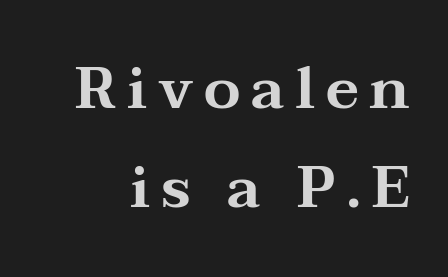
A typesetter would label this face a serif. The passage shown is typed in a proportional face where columns would drift. Is there any slant? The stems are plumb. No word sits above an underline.
